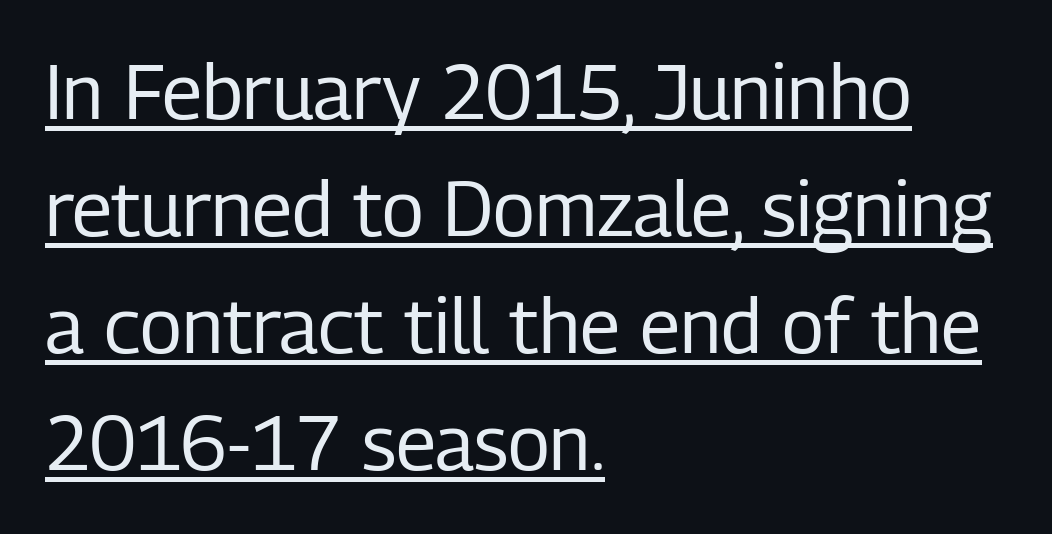
{"serif": "no", "italic": "no", "bold": "no", "weight": "regular", "width": "condensed", "stroke_contrast": "low", "x_height": "medium", "monospaced": "no", "underline": "yes", "align": "left", "line_spacing": "normal", "line_spacing_ratio": 1.54, "letter_spacing": "normal", "letter_spacing_em": 0.0, "glyph_px": 76}
